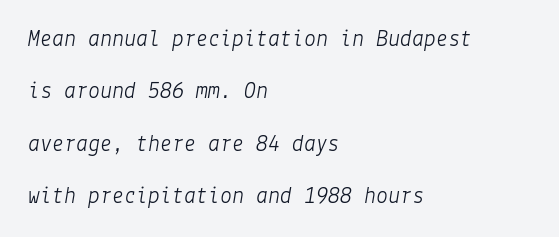
A typesetter would call this zero additional tracking. When letters slant like this, we call the style italic. No heavy texture on the line: the type isn't bold. Anything drawn beneath the words? Only blank space. A typesetter would call this leading open, well beyond the default. Alignment: flush left.
